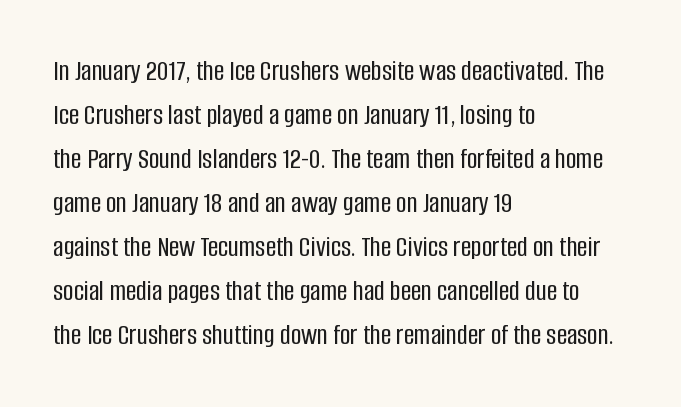
{"serif": "no", "italic": "no", "width": "condensed", "stroke_contrast": "low", "x_height": "large", "monospaced": "no", "underline": "no", "align": "left", "line_spacing": "normal", "line_spacing_ratio": 1.52, "letter_spacing": "normal", "letter_spacing_em": 0.0, "glyph_px": 29}
